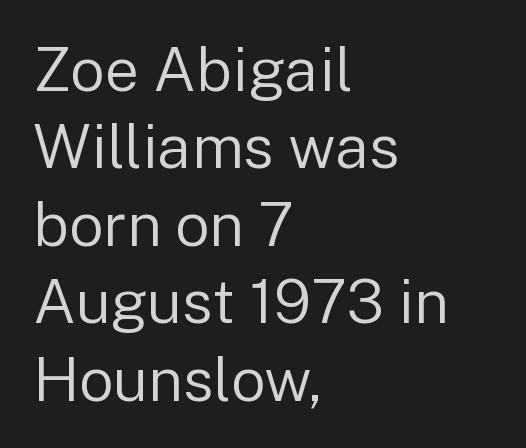
Q: Is the text bold? A: No.
Q: Is the text italic (slanted)? A: No, it is upright.
Q: Is the typeface a serif or a sans-serif typeface? A: Sans-serif.
Q: Is the text underlined? A: No.
Q: How is the paragraph aligned? A: Left-aligned.
Q: Is the spacing between letters normal or unusually wide? A: Normal.
Q: Is the spacing between lines tight, normal or loose? A: Normal.
Q: Width (condensed, normal, or wide)? A: Normal.
Q: Stroke contrast? A: Low.
Q: x-height? A: Medium.
Q: Monospaced? A: No.
